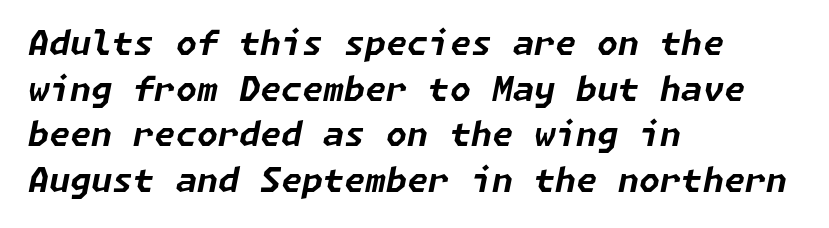
Q: Is the text bold? A: Yes.
Q: Is the text italic (slanted)? A: Yes, it leans right by about 11 degrees.
Q: Is the text underlined? A: No.
Q: How is the paragraph aligned? A: Left-aligned.
Q: Is the spacing between letters normal or unusually wide? A: Normal.
Q: Is the spacing between lines tight, normal or loose? A: Normal.
Q: Width (condensed, normal, or wide)? A: Normal.
Q: Stroke contrast? A: Low.
Q: x-height? A: Medium.
